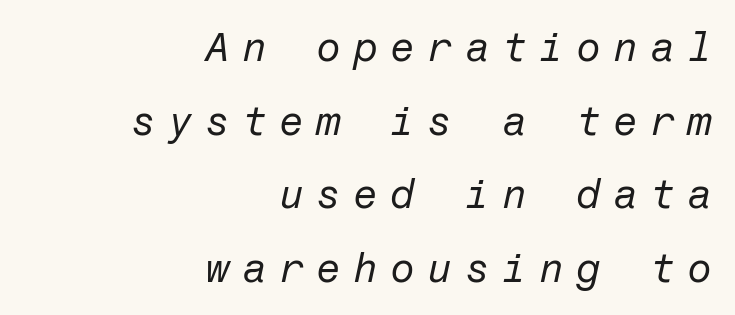
Glance below the letters and you will spot only blank space. The compositor pushed each line to the right boundary. In terms of letterspacing, this is a distinctly airy, spread setting. Tall strokes in this sample are angled rather than plumb.
